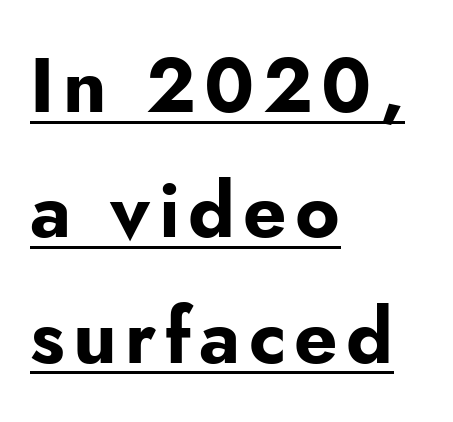
The image shows 76 px bold sans-serif type, upright; set left-aligned, normal line spacing (1.65x), underlined; low stroke contrast and a small x-height.
